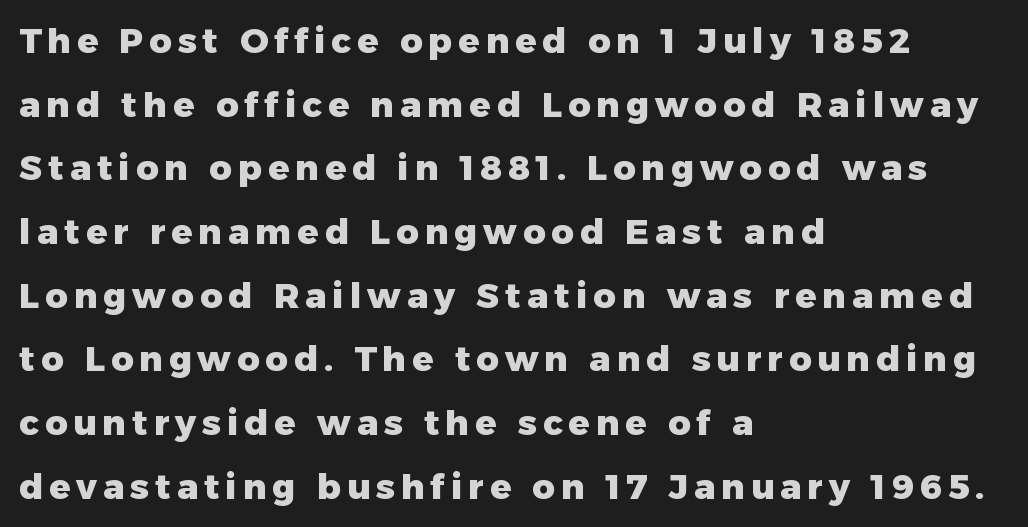
Upright lettering throughout. Think of a printed novel: that variable character pitch is what you see here. The passage shown is not underscored anywhere. No feet cap the strokes, marking this as sans-serif type.
